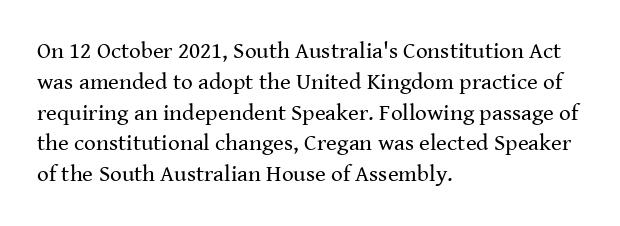
{"italic": "no", "bold": "no", "underline": "no", "align": "left", "line_spacing": "normal", "line_spacing_ratio": 1.34, "letter_spacing": "normal", "letter_spacing_em": 0.0, "glyph_px": 23}
